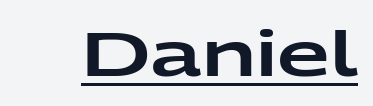
The image shows 61 px wide sans-serif type, upright; set normal letter spacing, underlined; low stroke contrast and a medium x-height.
